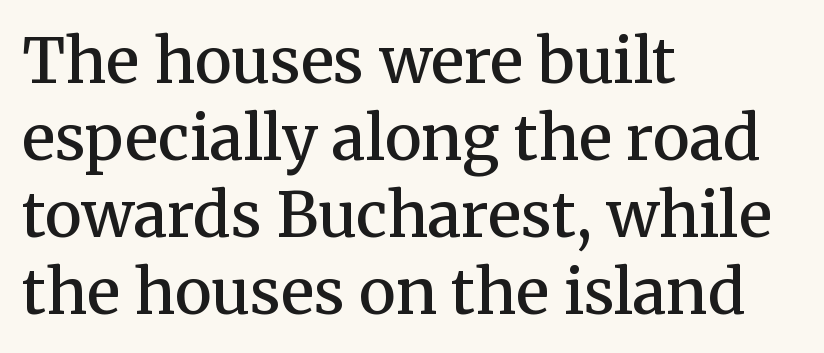
{"serif": "yes", "italic": "no", "bold": "semi", "weight": "semibold", "width": "normal", "stroke_contrast": "medium", "x_height": "medium", "monospaced": "no", "underline": "no", "align": "left", "line_spacing_ratio": 1.24, "letter_spacing": "normal", "letter_spacing_em": 0.0, "glyph_px": 62}
